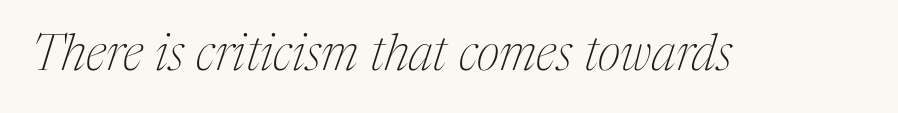
Stems and bowls with no extra thickness — not bold. Here the glyphs are tracked normally, forming tight word shapes. Designer's note — italics engaged. Think of a printed novel: that variable character pitch is what you see here. The typeface chosen for these lines features serifs.
